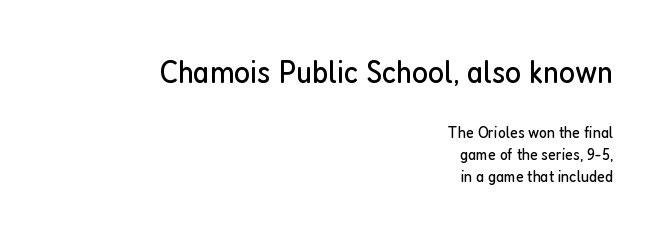
Q: Is the text bold? A: No.
Q: Is the text italic (slanted)? A: No, it is upright.
Q: Is the typeface a serif or a sans-serif typeface? A: Sans-serif.
Q: Is the text underlined? A: No.
Q: How is the paragraph aligned? A: Right-aligned.
Q: Is the spacing between letters normal or unusually wide? A: Normal.
Q: Is the spacing between lines tight, normal or loose? A: Normal.
Q: Which block of text is set in a larger size, the first (top) or the second (bottom)? A: The first (top) one.
Q: Width (condensed, normal, or wide)? A: Condensed.
Q: Stroke contrast? A: Low.
Q: x-height? A: Medium.
Q: Monospaced? A: No.
